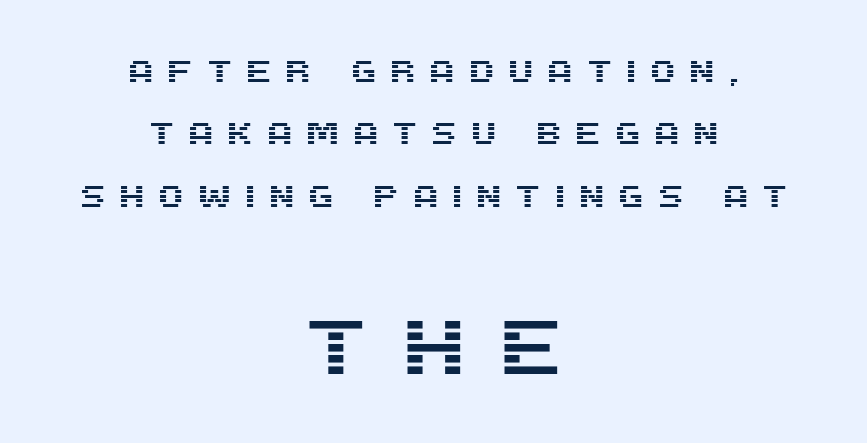
{"serif": "no", "italic": "no", "width": "normal", "stroke_contrast": "medium", "x_height": "large", "monospaced": "no", "underline": "no", "align": "center", "line_spacing": "loose", "line_spacing_ratio": 2.01, "letter_spacing": "wide", "letter_spacing_em": 0.39, "larger_block": "second", "size_ratio": 2.48, "glyph_px": 77}
